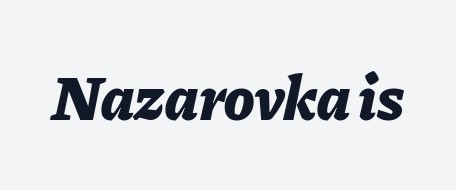
The passage shown is typed in a proportional face where columns would drift. The type is set solid horizontally, with unmodified tracking. Strokes here are thick enough to call this a true bold. The zone under the glyphs is completely vacant. A typesetter would mark this as italic.
